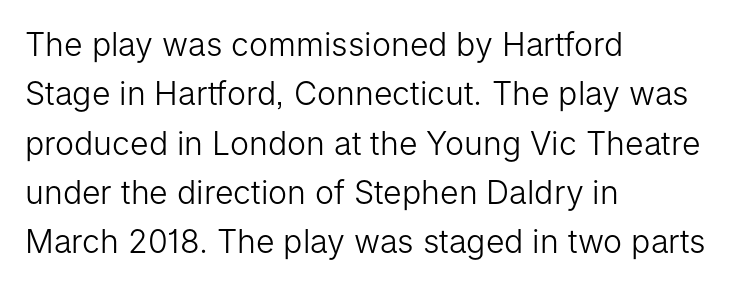
Q: Is the text bold? A: No.
Q: Is the text italic (slanted)? A: No, it is upright.
Q: Is the typeface a serif or a sans-serif typeface? A: Sans-serif.
Q: Is the text underlined? A: No.
Q: How is the paragraph aligned? A: Left-aligned.
Q: Is the spacing between letters normal or unusually wide? A: Normal.
Q: Is the spacing between lines tight, normal or loose? A: Normal.
Q: Width (condensed, normal, or wide)? A: Normal.
Q: Stroke contrast? A: Low.
Q: x-height? A: Medium.
Q: Monospaced? A: No.
